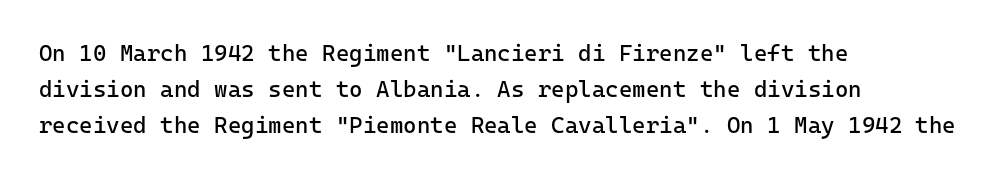
The image shows 23 px text type, upright; set left-aligned, normal line spacing (1.56x), normal letter spacing, not underlined.
